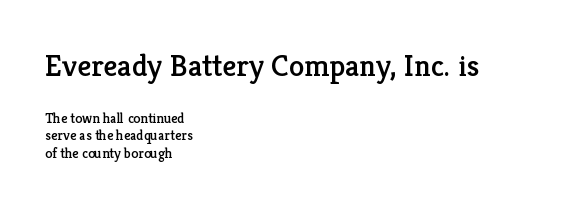
{"serif": "yes", "italic": "no", "width": "normal", "stroke_contrast": "low", "x_height": "medium", "monospaced": "no", "underline": "no", "align": "left", "line_spacing": "normal", "line_spacing_ratio": 1.26, "letter_spacing": "normal", "letter_spacing_em": 0.0, "larger_block": "first", "size_ratio": 2.21, "glyph_px": 31}
